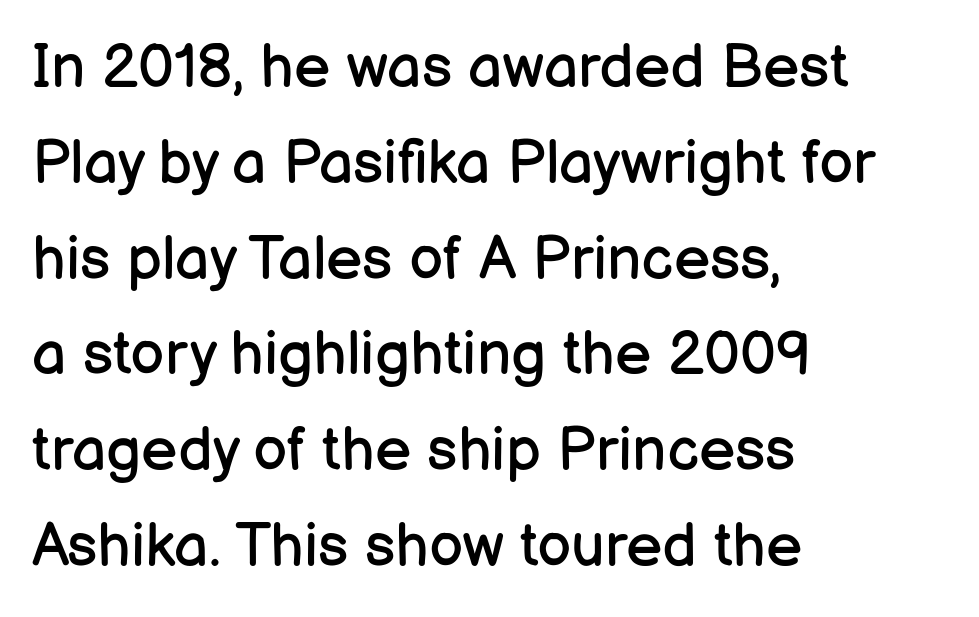
The letters carry no serifs — their stems end cleanly without finishing strokes. This rendering leaves character spacing at its baseline value. This sample is left-justified, so line endings fall wherever the words run out. Note the varied advance widths — an 'i' is clearly narrower than an 'm'. Ascenders rise straight up at ninety degrees.
